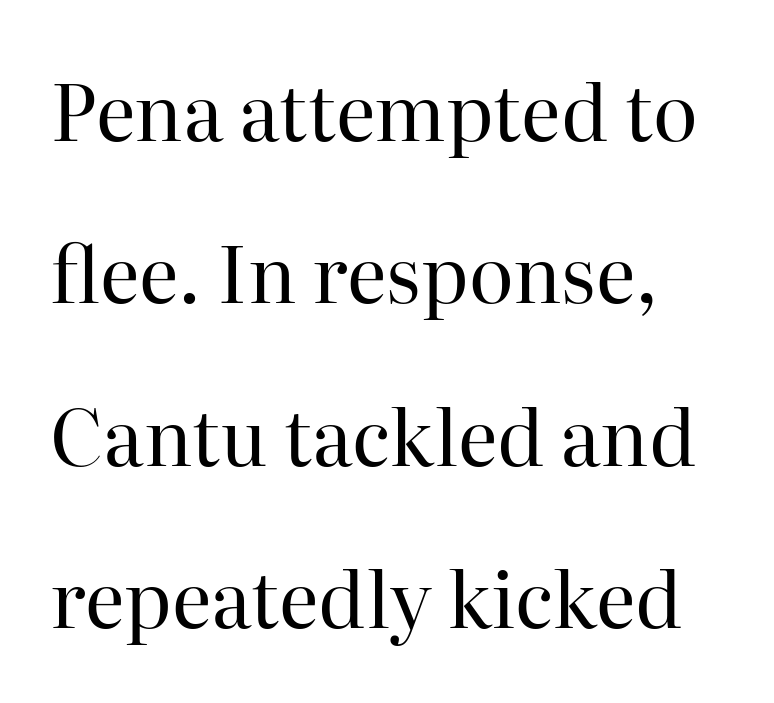
{"serif": "yes", "italic": "no", "bold": "no", "weight": "regular", "width": "normal", "stroke_contrast": "high", "x_height": "medium", "monospaced": "no", "underline": "no", "line_spacing": "loose", "line_spacing_ratio": 2.11, "letter_spacing": "normal", "letter_spacing_em": 0.0, "glyph_px": 77}
